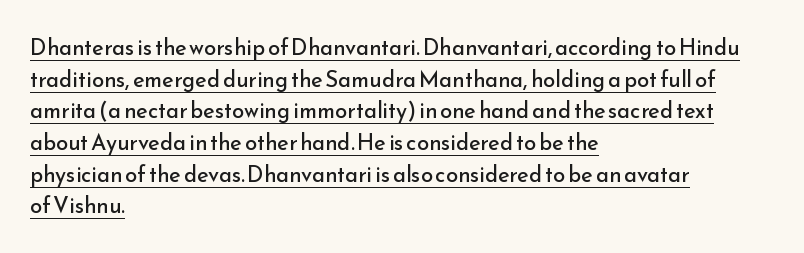
{"italic": "no", "bold": "no", "underline": "yes", "align": "left", "line_spacing": "normal", "line_spacing_ratio": 1.44, "letter_spacing": "normal", "letter_spacing_em": 0.0, "glyph_px": 22}
